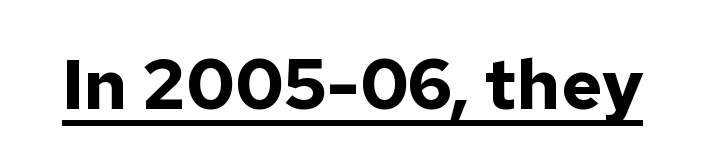
The image shows 71 px bold sans-serif type, upright; set normal letter spacing, underlined; low stroke contrast and a medium x-height.
